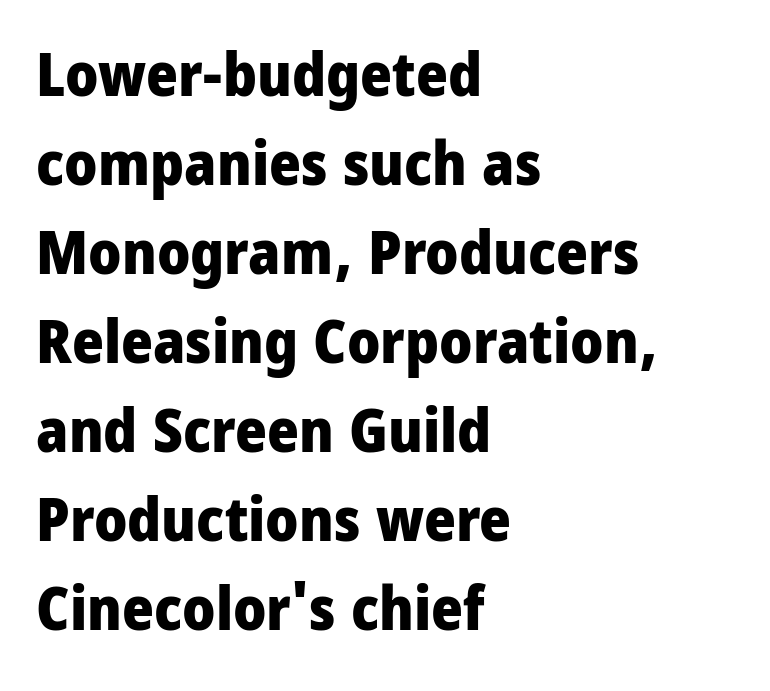
Q: Is the text bold? A: Yes.
Q: Is the text italic (slanted)? A: No, it is upright.
Q: Is the typeface a serif or a sans-serif typeface? A: Sans-serif.
Q: Is the text underlined? A: No.
Q: How is the paragraph aligned? A: Left-aligned.
Q: Is the spacing between letters normal or unusually wide? A: Normal.
Q: Is the spacing between lines tight, normal or loose? A: Normal.
Q: Width (condensed, normal, or wide)? A: Condensed.
Q: Stroke contrast? A: Low.
Q: x-height? A: Large.
Q: Monospaced? A: No.
